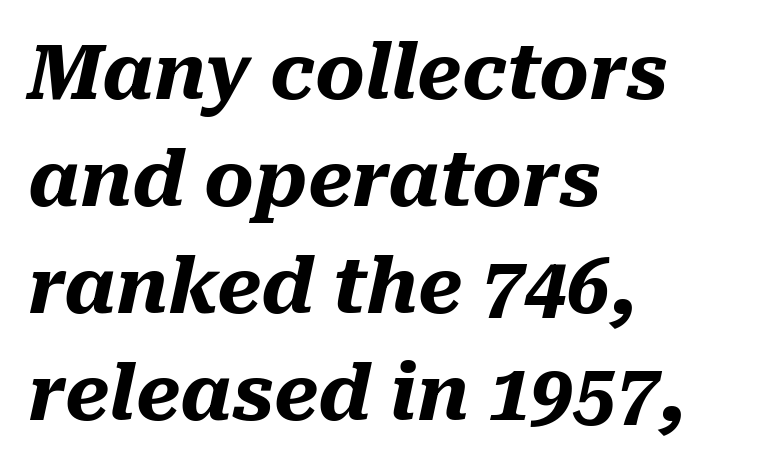
Q: Is the text bold? A: Yes.
Q: Is the text italic (slanted)? A: Yes, it leans right by about 10 degrees.
Q: Is the text underlined? A: No.
Q: How is the paragraph aligned? A: Left-aligned.
Q: Is the spacing between letters normal or unusually wide? A: Normal.
Q: Is the spacing between lines tight, normal or loose? A: Normal.
Q: Width (condensed, normal, or wide)? A: Normal.
Q: Stroke contrast? A: Medium.
Q: x-height? A: Medium.
Q: Monospaced? A: No.
